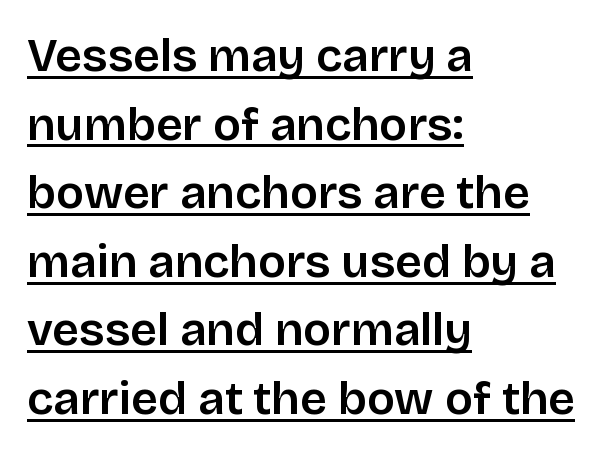
Think of a printed novel: that variable character pitch is what you see here. Observe the ordinary spacing: letters are neighbours, not strangers. Style check: upright. Bold? Not quite — semibold, heavier than regular but stopping short. The specimen includes a rule beneath the text block's lines. Regarding serifs, this sample does without them.
